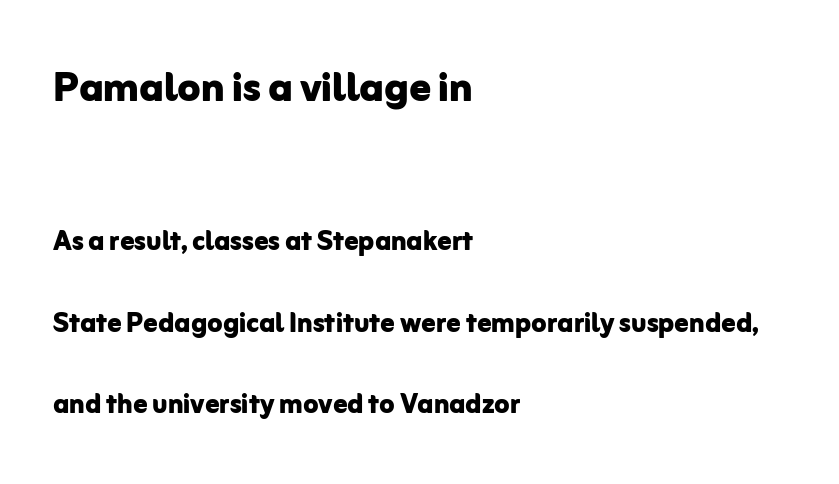
The image shows 53 px bold sans-serif type, upright; set left-aligned, loose line spacing (2.32x), normal letter spacing, not underlined; the first (top) block is 1.51x larger; low stroke contrast and a medium x-height.
